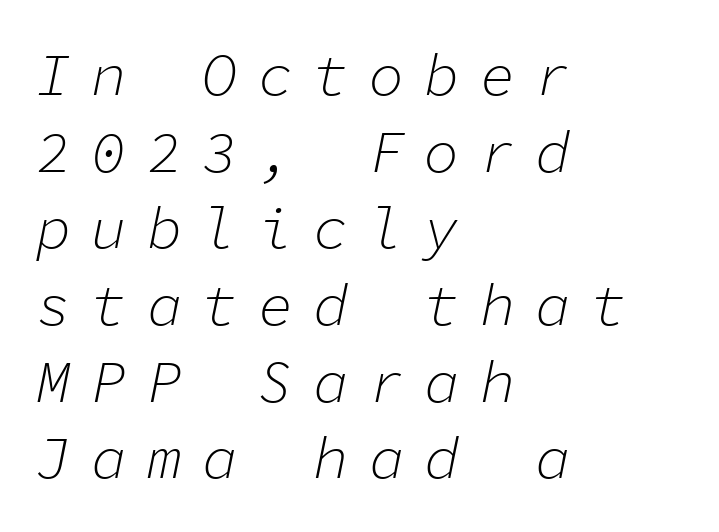
Descenders hang freely into open space. Emphasis-style slanted type is in use. You could count columns in this text — the font is strictly monospaced. Between one letter and the next there's a generous, obvious gap. The lines are quadded left.
